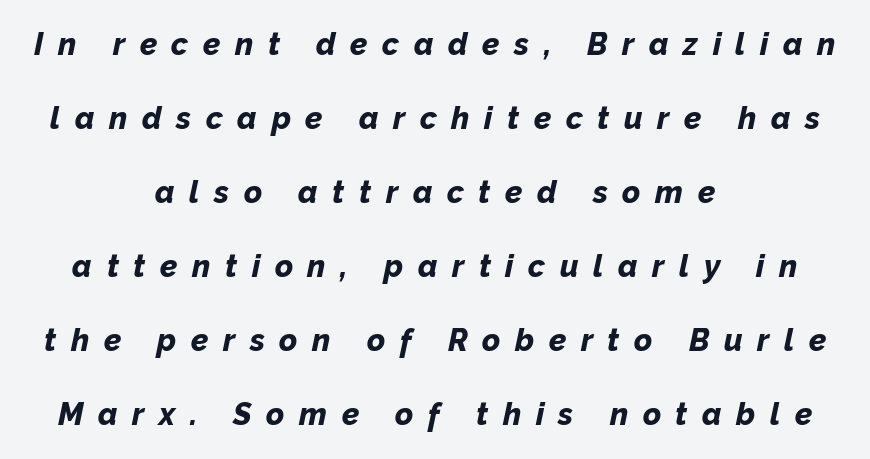
The letters advance in unequal steps, a hallmark of proportional type. These lines stand farther apart than default settings would place them. Slanted lettering throughout. Weight check: bold — yes, fully. The compositor balanced each line on the midline.
